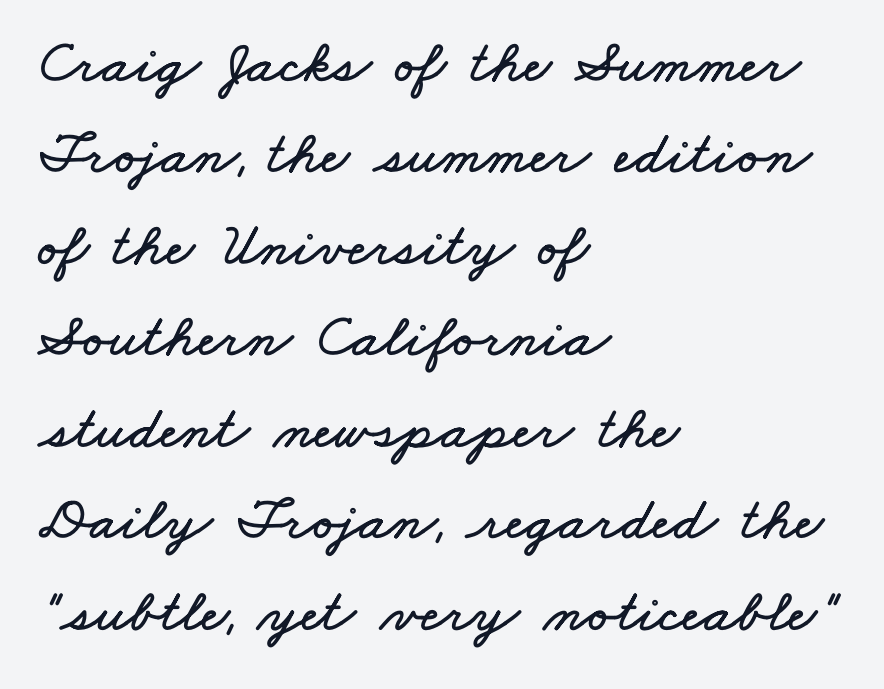
All the whitespace from short lines collects on the right. How would I describe the line gaps? Plain and ordinary. Varying glyph widths throughout — classic text-font behaviour. The letterforms sit shoulder to shoulder at normal distance. Letters rest on an invisible, unmarked baseline.
